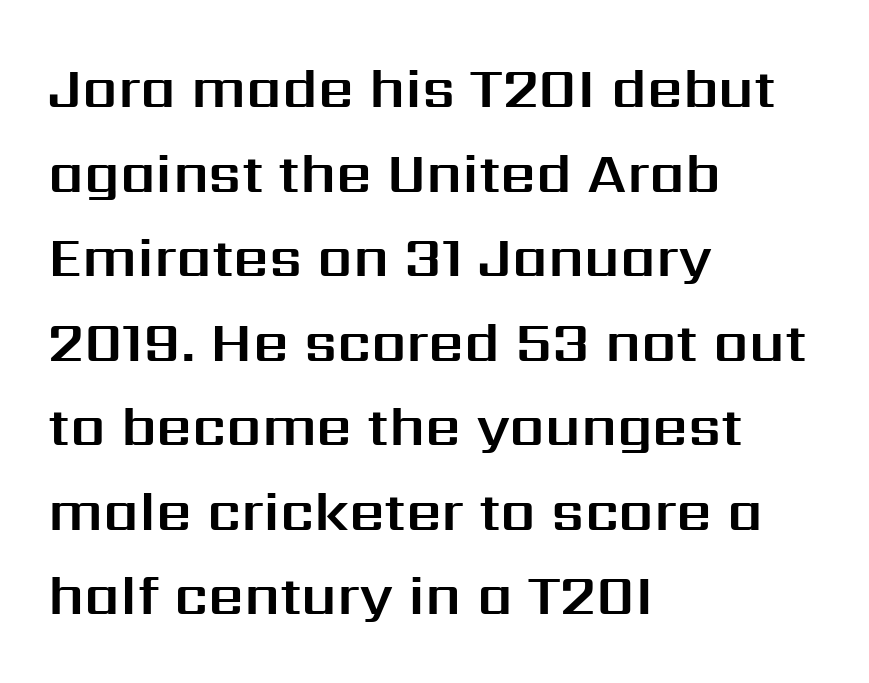
{"serif": "no", "italic": "no", "width": "normal", "stroke_contrast": "medium", "x_height": "medium", "monospaced": "no", "underline": "no", "align": "left", "line_spacing": "normal", "line_spacing_ratio": 1.51, "letter_spacing": "normal", "letter_spacing_em": 0.0, "glyph_px": 56}
